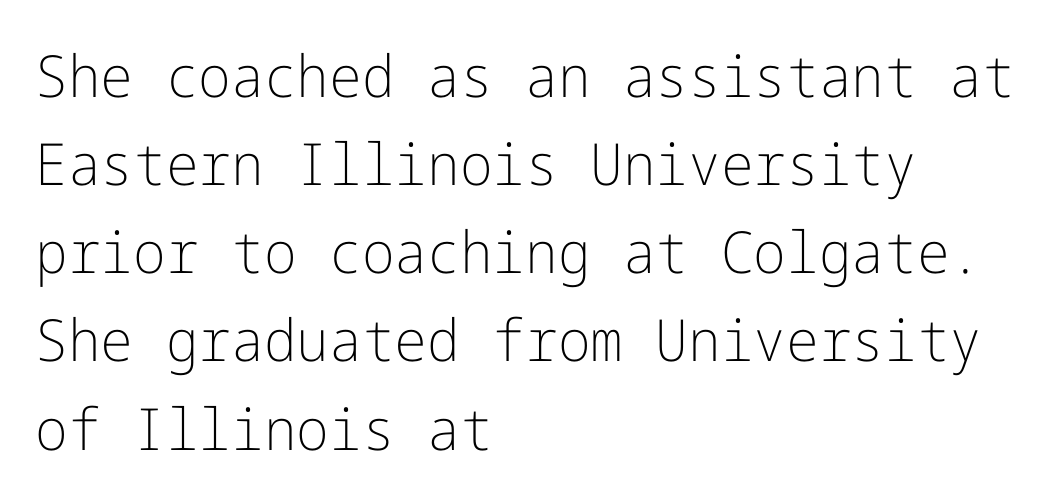
Q: Is the text bold? A: No.
Q: Is the text italic (slanted)? A: No, it is upright.
Q: Is the typeface a serif or a sans-serif typeface? A: Sans-serif.
Q: Is the text underlined? A: No.
Q: How is the paragraph aligned? A: Left-aligned.
Q: Is the spacing between letters normal or unusually wide? A: Normal.
Q: Is the spacing between lines tight, normal or loose? A: Normal.
Q: Width (condensed, normal, or wide)? A: Normal.
Q: Stroke contrast? A: Low.
Q: x-height? A: Medium.
